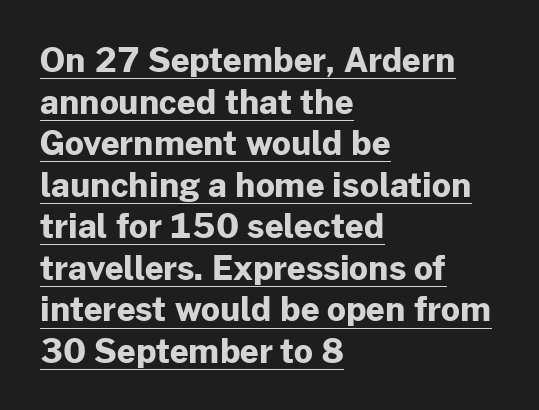
{"serif": "no", "italic": "no", "bold": "yes", "weight": "bold", "width": "normal", "stroke_contrast": "low", "x_height": "medium", "monospaced": "no", "underline": "yes", "align": "left", "line_spacing": "normal", "line_spacing_ratio": 1.26, "letter_spacing": "normal", "letter_spacing_em": 0.0, "glyph_px": 33}
